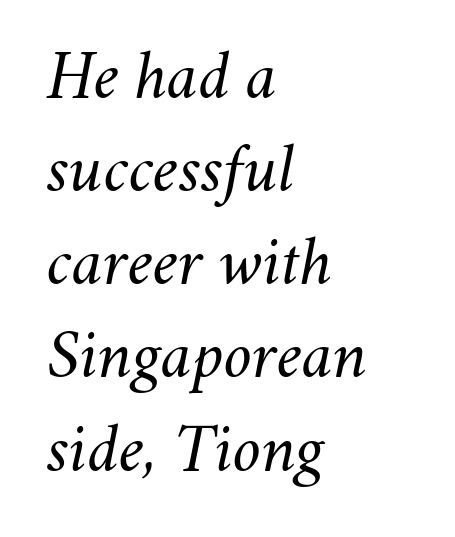
{"italic": "yes", "lean": "right", "slant_degrees": 11, "bold": "no", "weight": "regular", "width": "normal", "stroke_contrast": "medium", "x_height": "small", "monospaced": "no", "underline": "no", "align": "left", "line_spacing": "normal", "line_spacing_ratio": 1.35, "letter_spacing": "normal", "letter_spacing_em": 0.0, "glyph_px": 69}
